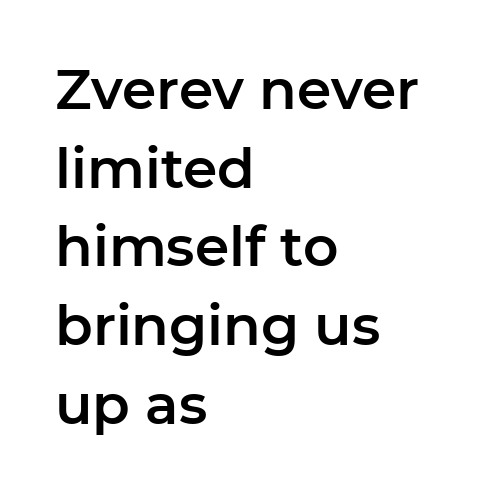
{"serif": "no", "italic": "no", "width": "normal", "stroke_contrast": "low", "x_height": "medium", "monospaced": "no", "underline": "no", "align": "left", "line_spacing": "normal", "line_spacing_ratio": 1.43, "letter_spacing": "normal", "letter_spacing_em": 0.0, "glyph_px": 55}
